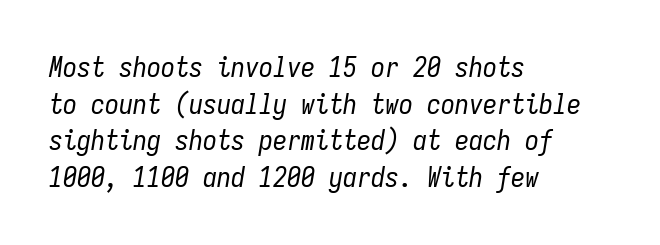
Interline gaps are of average width in this sample. It's the slanting kind of type. Do the characters align in a grid? Yes, the font is monospaced. All the whitespace from short lines collects on the right. The gaps between neighbouring characters are ordinary and unremarkable.
